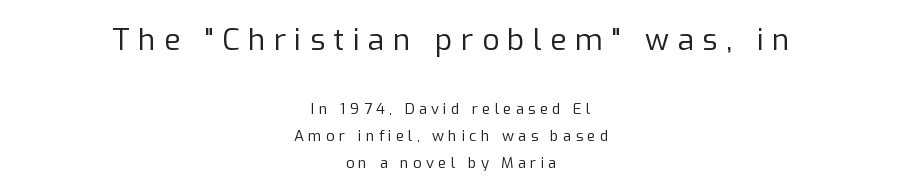
Q: Is the text bold? A: No.
Q: Is the text italic (slanted)? A: No, it is upright.
Q: Is the typeface a serif or a sans-serif typeface? A: Sans-serif.
Q: Is the text underlined? A: No.
Q: How is the paragraph aligned? A: Centered.
Q: Is the spacing between letters normal or unusually wide? A: Unusually wide.
Q: Which block of text is set in a larger size, the first (top) or the second (bottom)? A: The first (top) one.
Q: Width (condensed, normal, or wide)? A: Normal.
Q: Stroke contrast? A: Low.
Q: x-height? A: Medium.
Q: Monospaced? A: No.
